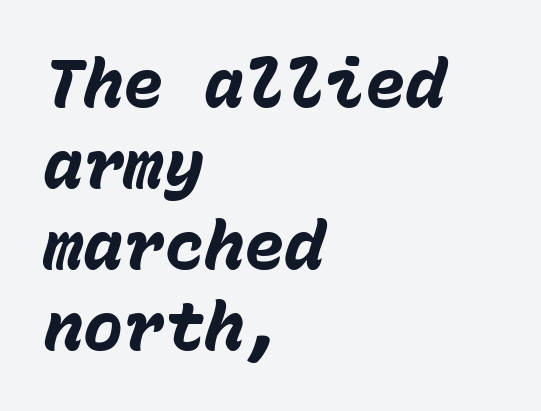
{"italic": "yes", "lean": "right", "slant_degrees": 15, "bold": "yes", "weight": "heavy", "width": "normal", "stroke_contrast": "low", "x_height": "medium", "monospaced": "yes", "underline": "no", "align": "left", "line_spacing_ratio": 1.21, "letter_spacing": "normal", "letter_spacing_em": 0.0, "glyph_px": 67}
